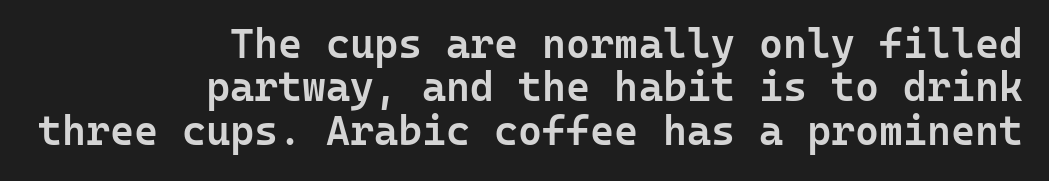
The image shows 41 px semibold sans-serif type, upright, monospaced; set right-aligned, tight line spacing (1.06x), normal letter spacing, not underlined; low stroke contrast and a medium x-height.
